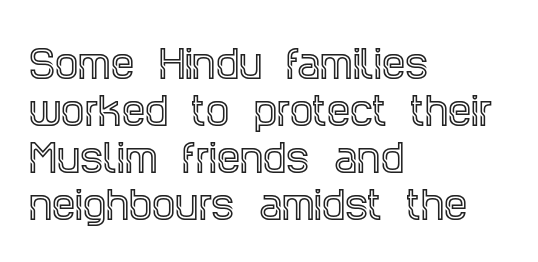
The image shows 37 px condensed serif type, upright; set left-aligned, normal line spacing (1.27x), normal letter spacing, not underlined; a large x-height.
